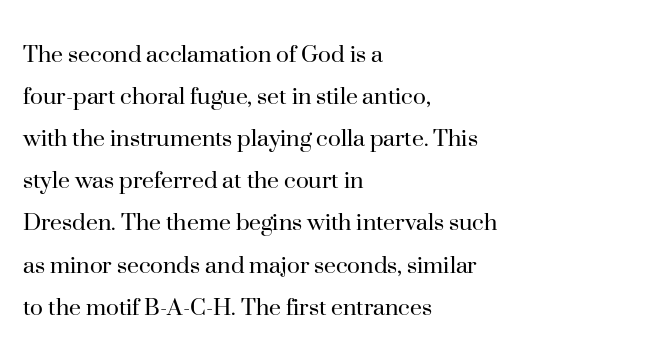
Q: Is the text bold? A: No.
Q: Is the text italic (slanted)? A: No, it is upright.
Q: Is the text underlined? A: No.
Q: How is the paragraph aligned? A: Left-aligned.
Q: Is the spacing between letters normal or unusually wide? A: Normal.
Q: Is the spacing between lines tight, normal or loose? A: Normal.
